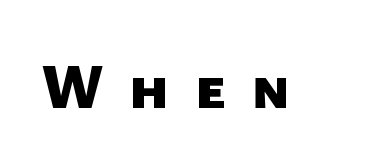
{"serif": "no", "bold": "yes", "weight": "heavy", "width": "normal", "stroke_contrast": "low", "x_height": "medium", "monospaced": "no", "underline": "no", "letter_spacing": "wide", "letter_spacing_em": 0.4, "glyph_px": 63}
